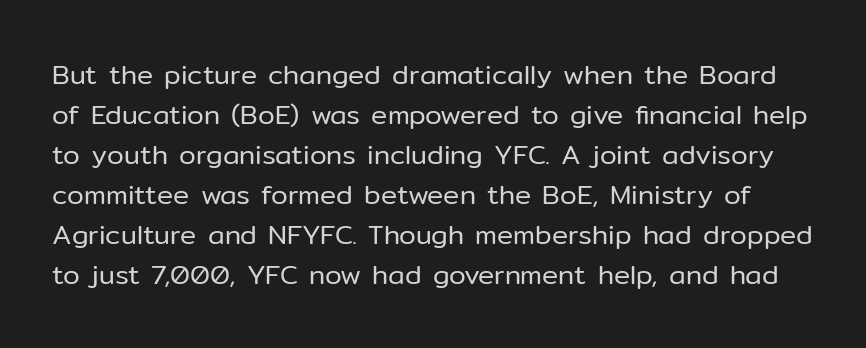
{"italic": "no", "bold": "no", "underline": "no", "line_spacing": "normal", "line_spacing_ratio": 1.48, "letter_spacing": "normal", "letter_spacing_em": 0.0, "glyph_px": 27}
